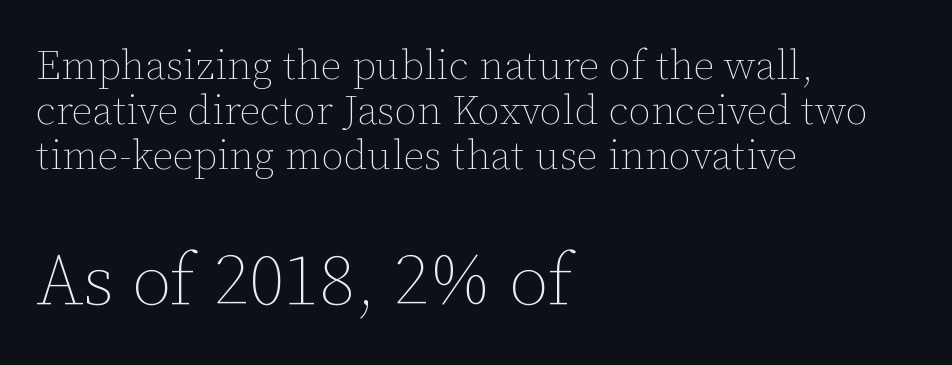
The image shows 72 px thin type, upright; set left-aligned, tight line spacing (1.1x), normal letter spacing, not underlined; the second (bottom) block is 1.76x larger; low stroke contrast and a medium x-height.
